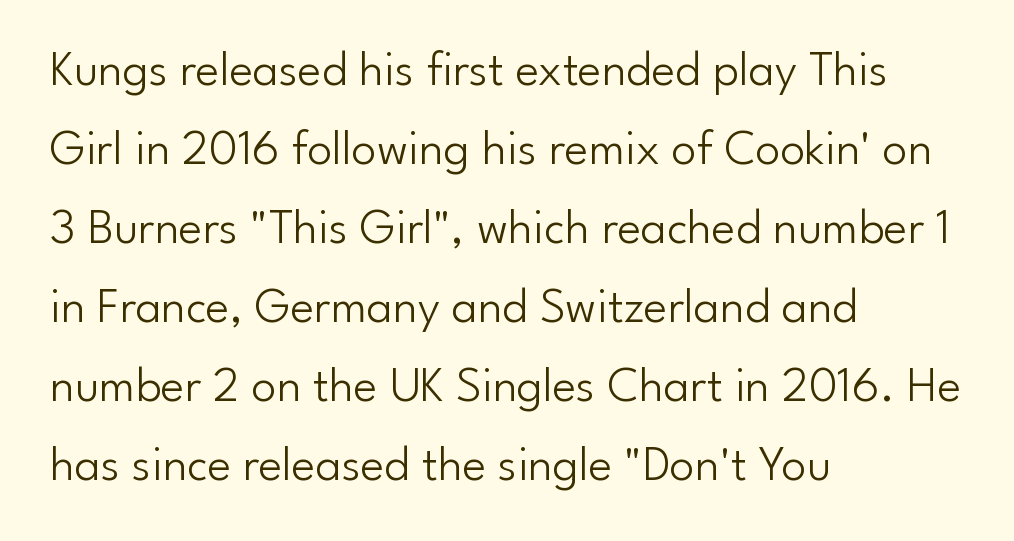
Unbolded letterforms with no extra heft. Here the designer chose a conventional face with non-uniform glyph widths. The words here are not underlined. Where is the straight margin? On the left. The line texture is even and compact thanks to regular tracking. You can tell it's not italic because the verticals are truly vertical.
